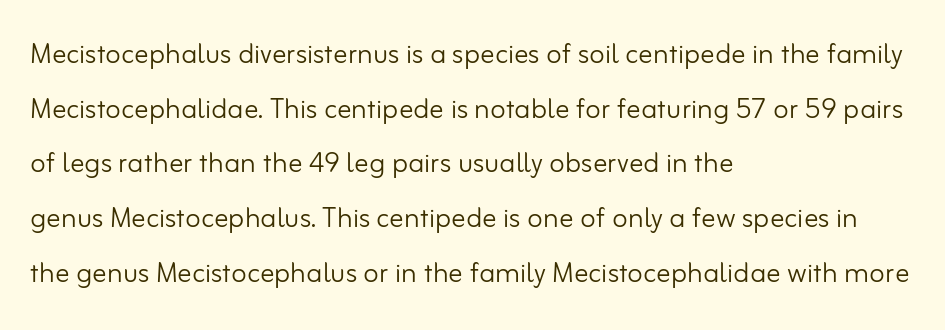
The image shows 36 px light sans-serif type, upright; set left-aligned, normal line spacing (1.52x), normal letter spacing, not underlined; low stroke contrast and a small x-height.
